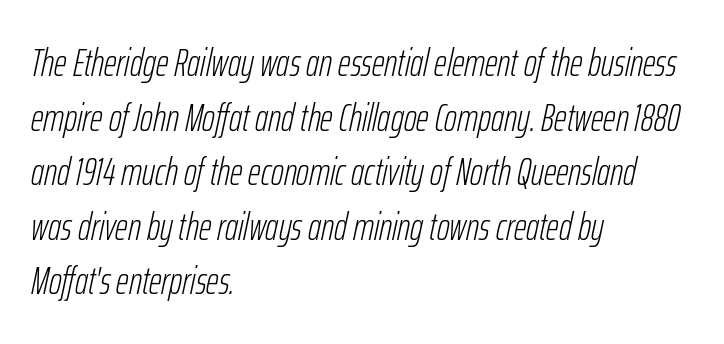
Q: Is the text bold? A: No.
Q: Is the text italic (slanted)? A: Yes, it leans right by about 12 degrees.
Q: Is the text underlined? A: No.
Q: How is the paragraph aligned? A: Left-aligned.
Q: Is the spacing between letters normal or unusually wide? A: Normal.
Q: Is the spacing between lines tight, normal or loose? A: Normal.
Q: Width (condensed, normal, or wide)? A: Condensed.
Q: Stroke contrast? A: Low.
Q: x-height? A: Medium.
Q: Monospaced? A: No.
